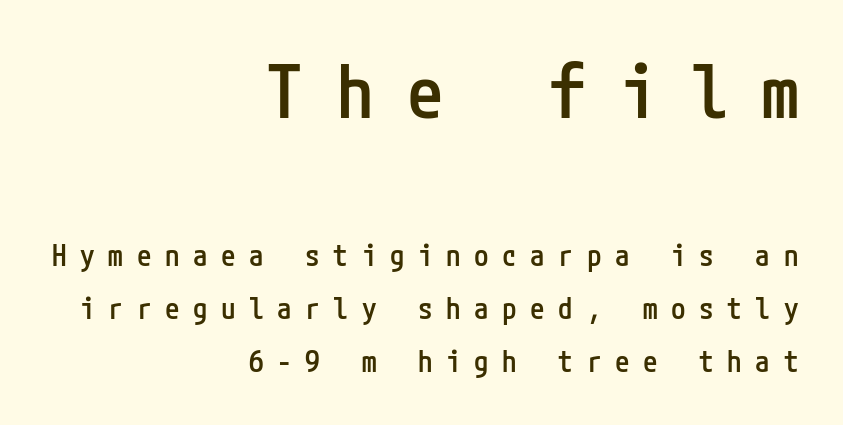
{"serif": "no", "italic": "no", "bold": "semi", "weight": "semibold", "width": "condensed", "stroke_contrast": "low", "x_height": "medium", "underline": "no", "align": "right", "line_spacing_ratio": 1.83, "letter_spacing": "wide", "letter_spacing_em": 0.47, "larger_block": "first", "size_ratio": 2.52, "glyph_px": 73}
